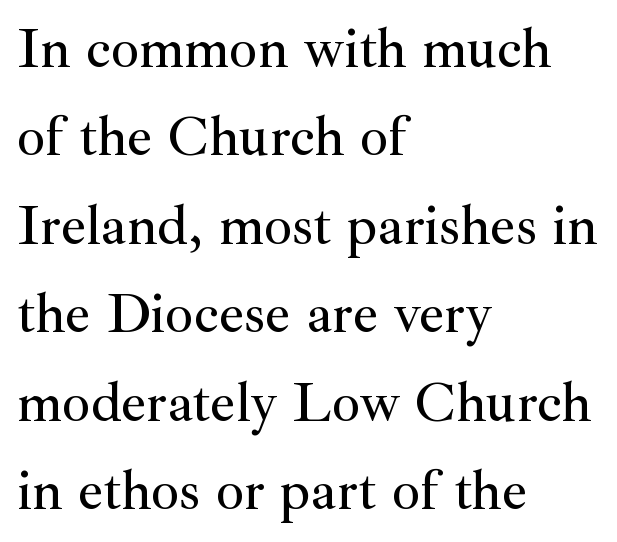
Q: Is the text italic (slanted)? A: No, it is upright.
Q: Is the typeface a serif or a sans-serif typeface? A: Serif.
Q: Is the text underlined? A: No.
Q: How is the paragraph aligned? A: Left-aligned.
Q: Is the spacing between letters normal or unusually wide? A: Normal.
Q: Is the spacing between lines tight, normal or loose? A: Normal.
Q: Width (condensed, normal, or wide)? A: Normal.
Q: Stroke contrast? A: Medium.
Q: x-height? A: Small.
Q: Monospaced? A: No.
